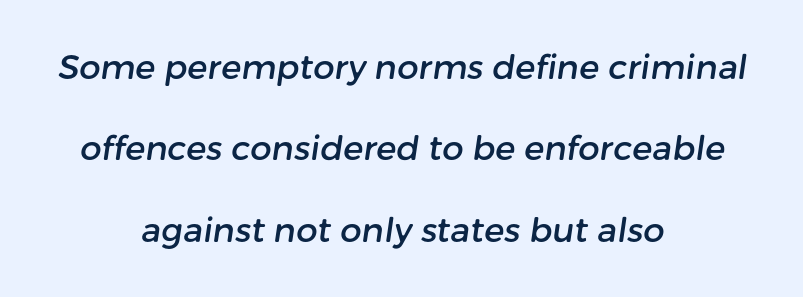
Q: Is the typeface a serif or a sans-serif typeface? A: Sans-serif.
Q: Is the text underlined? A: No.
Q: How is the paragraph aligned? A: Centered.
Q: Is the spacing between letters normal or unusually wide? A: Normal.
Q: Is the spacing between lines tight, normal or loose? A: Loose.
Q: Width (condensed, normal, or wide)? A: Normal.
Q: Stroke contrast? A: Low.
Q: x-height? A: Medium.
Q: Monospaced? A: No.
